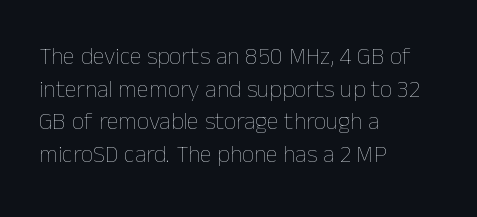
{"italic": "no", "bold": "no", "underline": "no", "align": "left", "line_spacing": "normal", "line_spacing_ratio": 1.36, "letter_spacing": "normal", "letter_spacing_em": 0.0, "glyph_px": 24}
